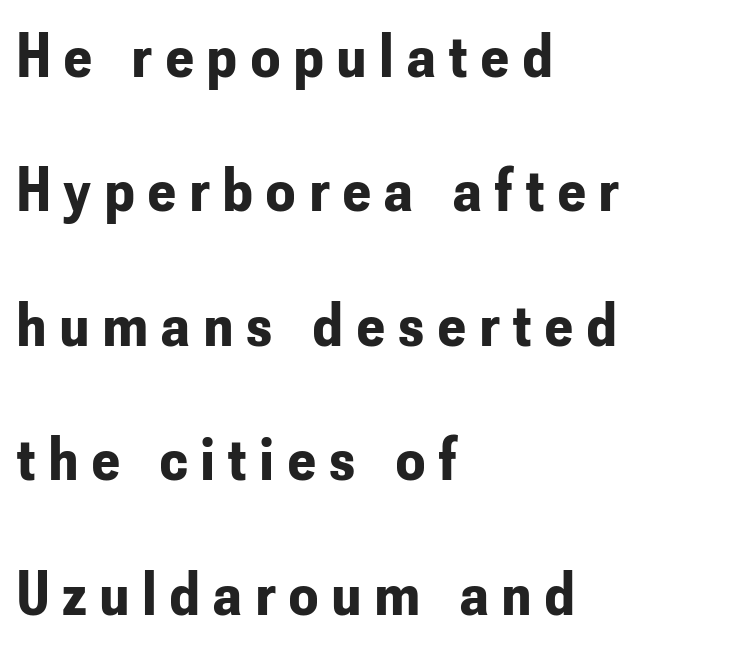
Q: Is the text bold? A: Yes.
Q: Is the text italic (slanted)? A: No, it is upright.
Q: Is the typeface a serif or a sans-serif typeface? A: Sans-serif.
Q: Is the text underlined? A: No.
Q: How is the paragraph aligned? A: Left-aligned.
Q: Is the spacing between letters normal or unusually wide? A: Unusually wide.
Q: Is the spacing between lines tight, normal or loose? A: Loose.
Q: Width (condensed, normal, or wide)? A: Condensed.
Q: Stroke contrast? A: Low.
Q: x-height? A: Small.
Q: Monospaced? A: No.
